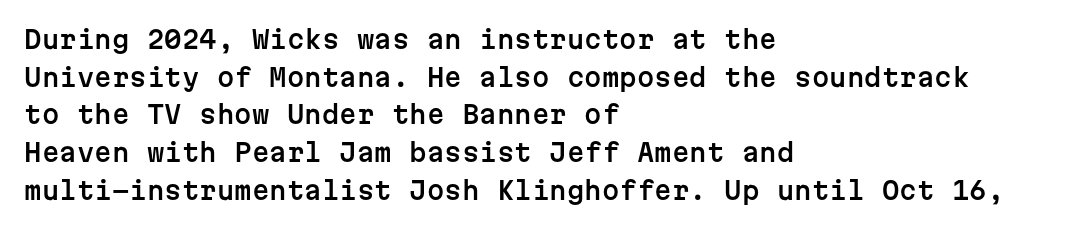
The image shows 25 px text type, upright; set left-aligned, normal line spacing (1.51x), normal letter spacing, not underlined.
